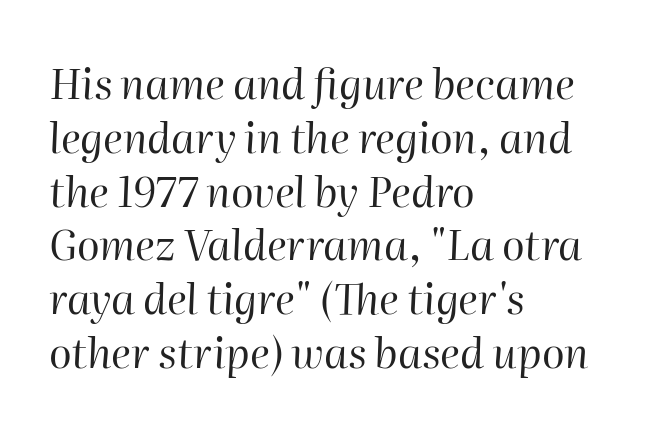
The image shows 42 px regular-weight type, italic (leaning right); set left-aligned, normal line spacing (1.28x), normal letter spacing, not underlined; high stroke contrast and a medium x-height.
